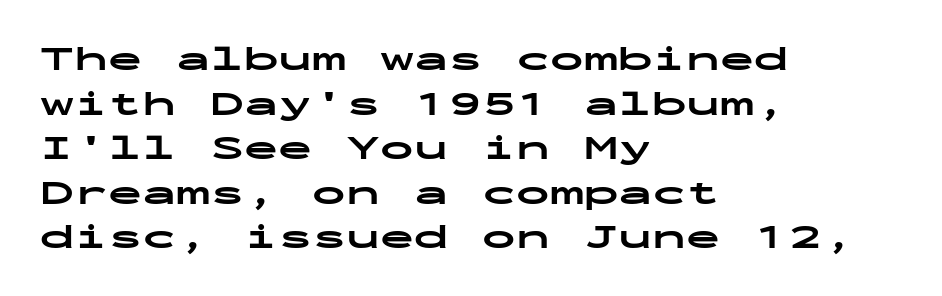
Descenders are the only things crossing below the line. Short note: letters normally spaced. Alignment: flush left. Look at the bottom of the vertical strokes: they stop flat, with no serifs. Monospaced: the letters line up in strict vertical columns.
